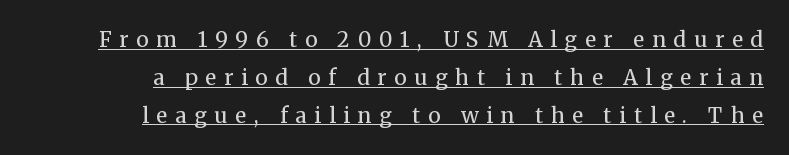
Q: Is the text bold? A: No.
Q: Is the text italic (slanted)? A: No, it is upright.
Q: Is the text underlined? A: Yes.
Q: How is the paragraph aligned? A: Right-aligned.
Q: Is the spacing between letters normal or unusually wide? A: Unusually wide.
